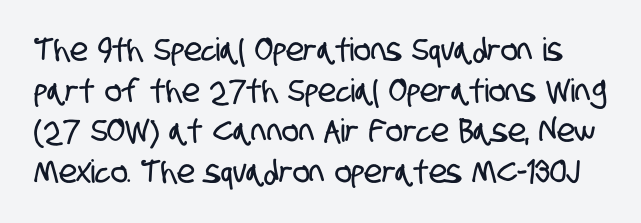
The letters advance in unequal steps, a hallmark of proportional type. The baseline area is clear. This sample keeps an unexceptional amount of space between lines. Unlike a traditional serif, this face leaves its strokes unadorned. Letter spacing: default.
